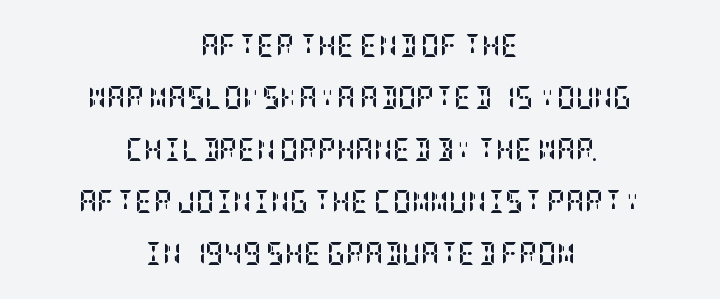
The image shows 23 px bold type, upright; set centered, loose line spacing (2.26x), normal letter spacing, not underlined.
